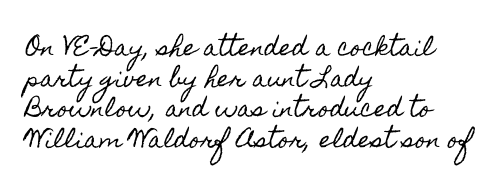
{"underline": "no", "align": "left", "line_spacing": "normal", "line_spacing_ratio": 1.39, "letter_spacing": "normal", "letter_spacing_em": 0.0, "glyph_px": 22}
